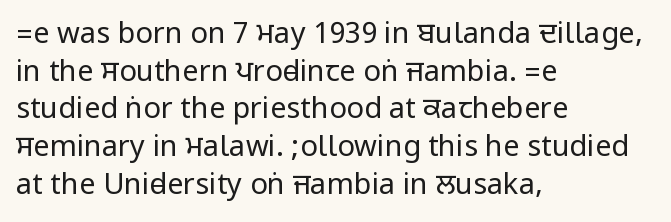
No word sits above an underline. The line texture is even and compact thanks to regular tracking. The characters display no serif detailing; their extremities are plain. Every row of glyphs begins at an identical x-position on the left. The weight would be labelled regular, book, light, or lighter still. Evenly set lines give the paragraph a standard silhouette.
